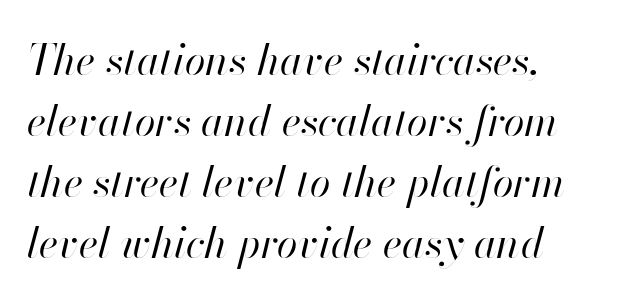
Looks like regular typesetting: each glyph gets only the width it needs. No extra ink here — the face is not bold. It's the slanting kind of type. This sample is left-justified, so line endings fall wherever the words run out. The horizontal fit of the characters is conventional and even.
